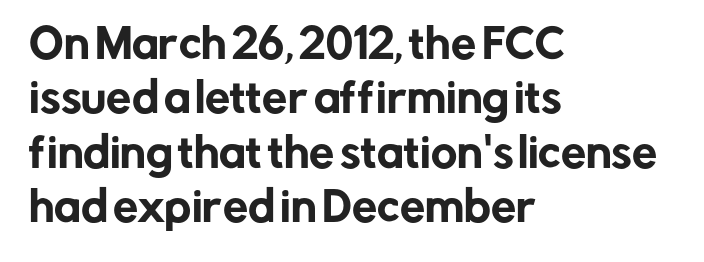
{"serif": "no", "italic": "no", "width": "normal", "stroke_contrast": "low", "x_height": "medium", "monospaced": "no", "underline": "no", "align": "left", "line_spacing": "normal", "line_spacing_ratio": 1.36, "letter_spacing": "normal", "letter_spacing_em": 0.0, "glyph_px": 40}
